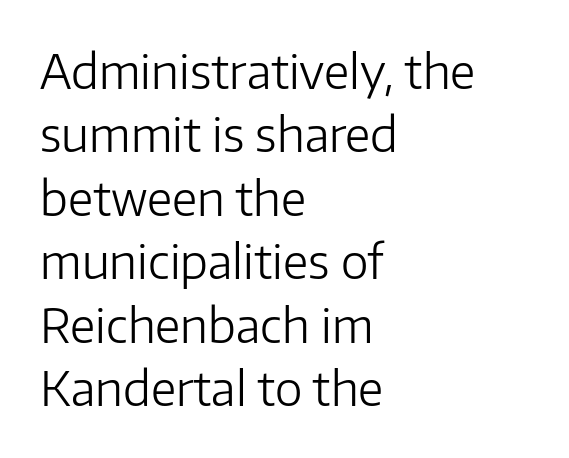
Is there much room between lines? A standard amount, neither cramped nor airy. Do the letters lean? They stand straight. This rendering leaves character spacing at its baseline value. Descenders hang freely into open space. The characters display no serif detailing; their extremities are plain.
